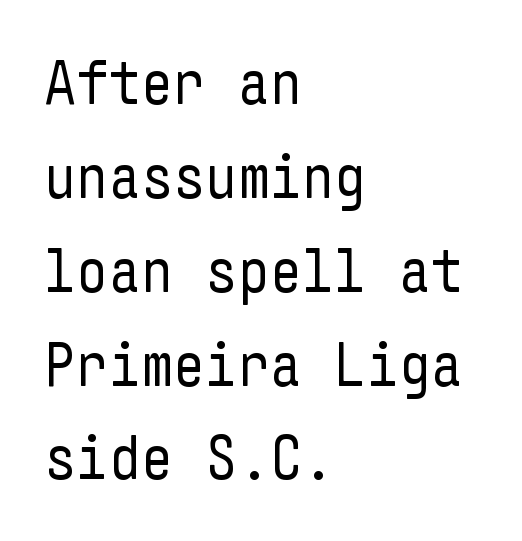
Q: Is the text bold? A: No.
Q: Is the text italic (slanted)? A: No, it is upright.
Q: Is the typeface a serif or a sans-serif typeface? A: Sans-serif.
Q: Is the text underlined? A: No.
Q: How is the paragraph aligned? A: Left-aligned.
Q: Is the spacing between letters normal or unusually wide? A: Normal.
Q: Is the spacing between lines tight, normal or loose? A: Normal.
Q: Width (condensed, normal, or wide)? A: Condensed.
Q: Stroke contrast? A: Low.
Q: x-height? A: Medium.
